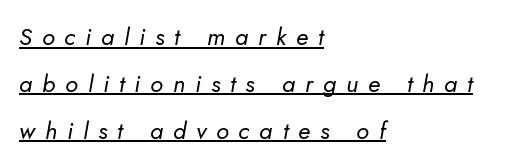
{"italic": "yes", "lean": "right", "slant_degrees": 5, "bold": "no", "underline": "yes", "align": "left", "line_spacing": "loose", "line_spacing_ratio": 1.95, "letter_spacing": "wide", "letter_spacing_em": 0.41, "glyph_px": 24}
